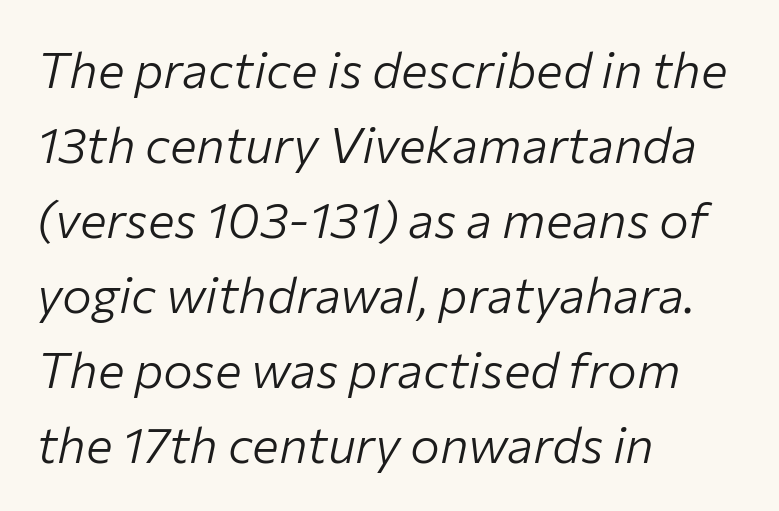
These lines are rendered in a variable-pitch font. Italic? Definitely — the glyphs are oblique. Bold? No — there's no thickening of the strokes. Check under the words: just untouched page. The rendering keeps characters at their native spacing. Leftover space on each line is placed entirely after the last word.
